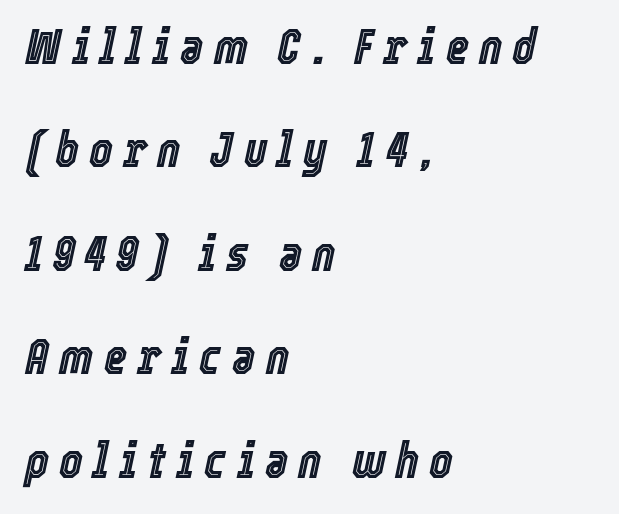
{"italic": "yes", "lean": "right", "slant_degrees": 12, "width": "condensed", "x_height": "medium", "monospaced": "no", "underline": "no", "align": "left", "line_spacing": "loose", "line_spacing_ratio": 2.07, "letter_spacing": "wide", "letter_spacing_em": 0.2, "glyph_px": 50}
